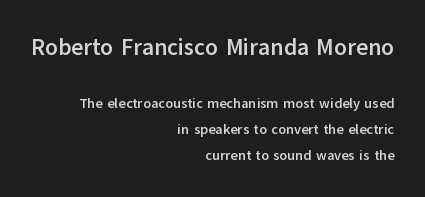
Q: Is the text bold? A: Yes.
Q: Is the text italic (slanted)? A: No, it is upright.
Q: Is the text underlined? A: No.
Q: How is the paragraph aligned? A: Right-aligned.
Q: Is the spacing between letters normal or unusually wide? A: Normal.
Q: Which block of text is set in a larger size, the first (top) or the second (bottom)? A: The first (top) one.
